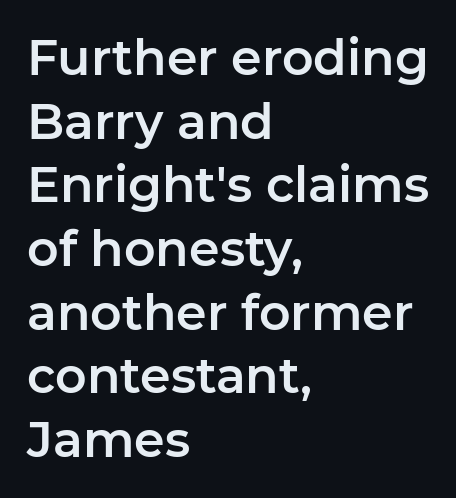
Serif or sans? Sans — the stroke terminals are bare. Posture: upright roman. Type without underlining. If you measured baseline to baseline, you'd find a middling distance. Proportional: the letters do not fall into vertical columns. These lines keep a tight, regular rhythm from letter to letter.
